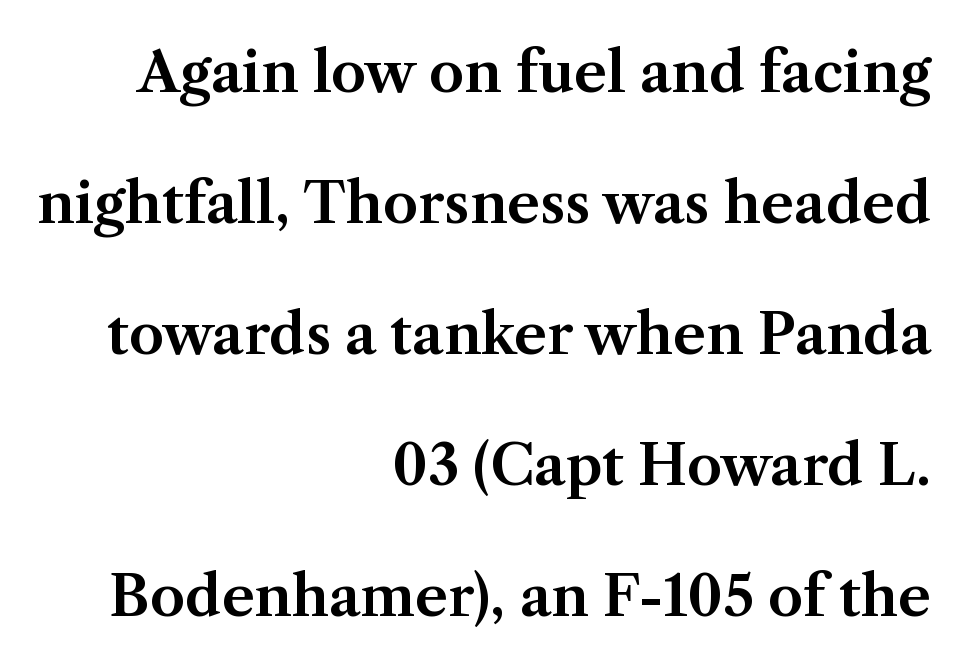
Q: Is the text italic (slanted)? A: No, it is upright.
Q: Is the typeface a serif or a sans-serif typeface? A: Serif.
Q: Is the text underlined? A: No.
Q: How is the paragraph aligned? A: Right-aligned.
Q: Is the spacing between letters normal or unusually wide? A: Normal.
Q: Is the spacing between lines tight, normal or loose? A: Loose.
Q: Width (condensed, normal, or wide)? A: Normal.
Q: Stroke contrast? A: Medium.
Q: x-height? A: Medium.
Q: Monospaced? A: No.
